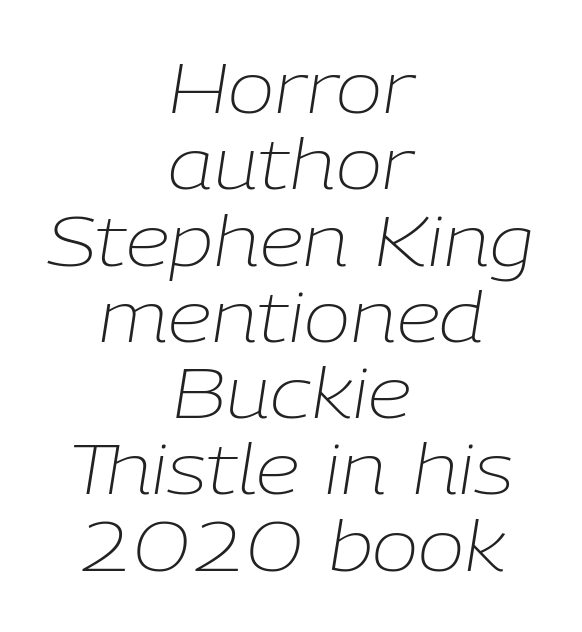
{"italic": "yes", "lean": "right", "slant_degrees": 9, "bold": "no", "weight": "light", "width": "normal", "stroke_contrast": "low", "x_height": "medium", "monospaced": "no", "underline": "no", "align": "center", "line_spacing": "tight", "line_spacing_ratio": 1.09, "letter_spacing": "normal", "letter_spacing_em": 0.0, "glyph_px": 70}
